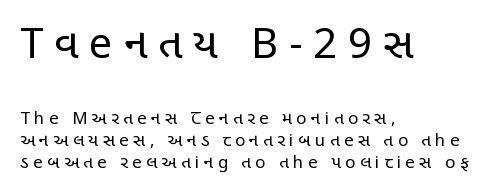
The image shows 42 px regular-weight, condensed sans-serif type, upright; set left-aligned, normal line spacing (1.3x), unusually wide letter spacing (+0.26 em), not underlined; the first (top) block is 2.47x larger; low stroke contrast and a large x-height.
